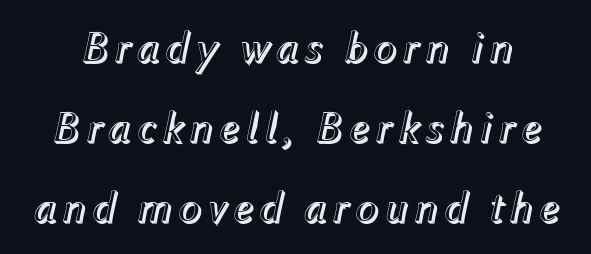
Only glyphs here, with clear space below each row. Varying glyph widths throughout — classic text-font behaviour. In terms of posture, this sample is oblique.
